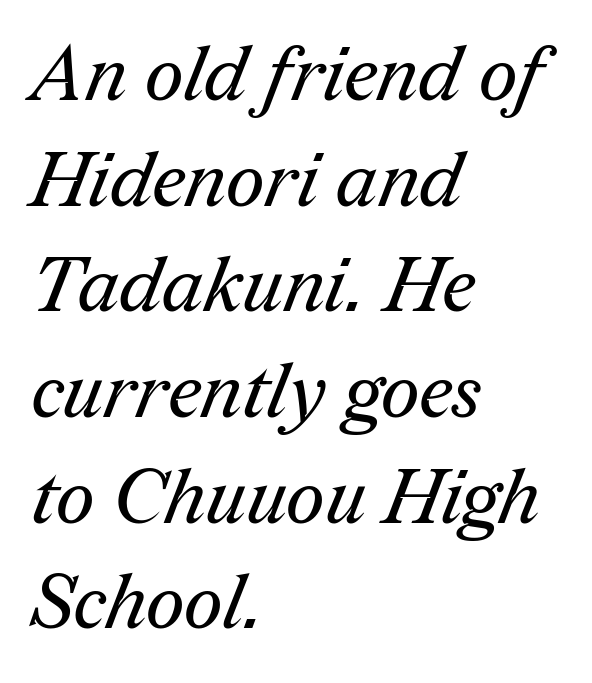
The image shows 76 px regular-weight serif type; set left-aligned, normal line spacing (1.39x), normal letter spacing, not underlined; medium stroke contrast and a medium x-height.
